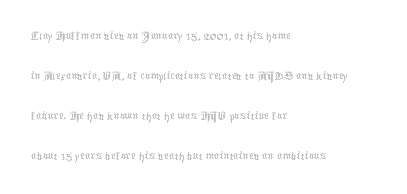
The image shows 27 px text type, upright; set left-aligned, normal line spacing (1.48x), normal letter spacing, not underlined.
